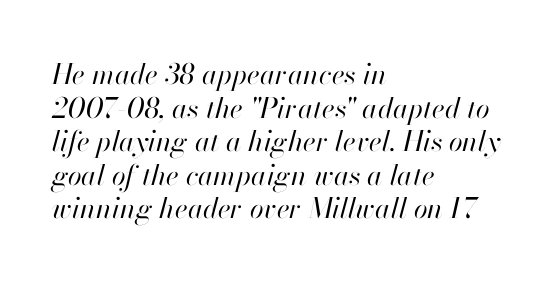
Q: Is the text bold? A: No.
Q: Is the text italic (slanted)? A: Yes, it leans right by about 13 degrees.
Q: Is the text underlined? A: No.
Q: How is the paragraph aligned? A: Left-aligned.
Q: Is the spacing between letters normal or unusually wide? A: Normal.
Q: Width (condensed, normal, or wide)? A: Normal.
Q: Stroke contrast? A: High.
Q: x-height? A: Small.
Q: Monospaced? A: No.
